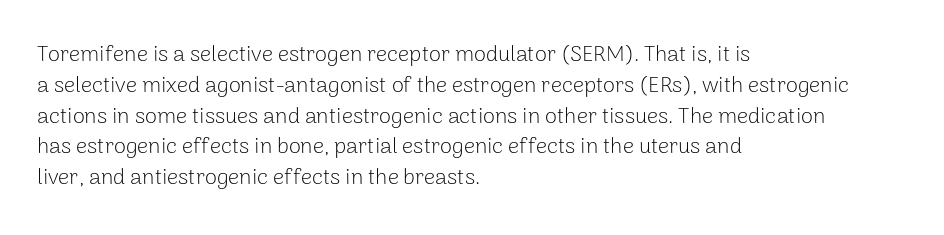
Summary of vertical rhythm: regular, with standard interline spacing. Short note: letters normally spaced. The font's upright variant was chosen for this text. Casual observation: everything's shoved over to the left.
